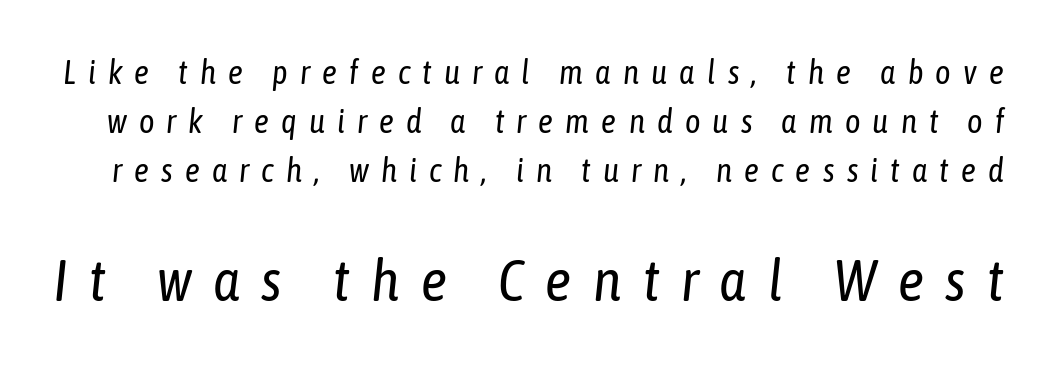
These two chunks differ in scale, with the bottom chunk taking the larger measure. Each word looks stretched out because of the extra space between its letters. Underlining? Definitely not there. The text carries the slant typical of an italic or oblique font. Spacing verdict: proportional, widths tailored to each character. One glance says typical: line gaps are just what's usual.
